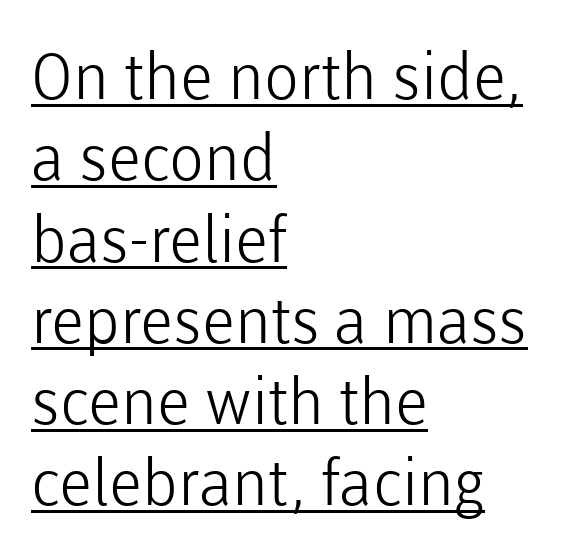
Weight: in the light-to-regular range. The block of text has a typical density, with ordinary space between rows. The designer went with a sans here, leaving each stem footless. The specimen includes a rule beneath the text block's lines.
